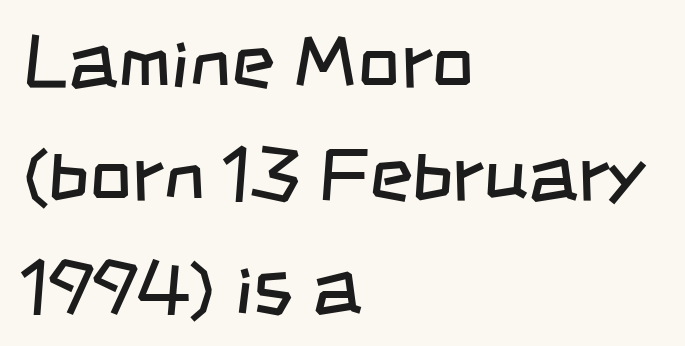
Q: Is the text bold? A: No.
Q: Is the typeface a serif or a sans-serif typeface? A: Sans-serif.
Q: Is the text underlined? A: No.
Q: How is the paragraph aligned? A: Left-aligned.
Q: Is the spacing between letters normal or unusually wide? A: Normal.
Q: Is the spacing between lines tight, normal or loose? A: Normal.
Q: Width (condensed, normal, or wide)? A: Condensed.
Q: Stroke contrast? A: Low.
Q: x-height? A: Large.
Q: Monospaced? A: No.
